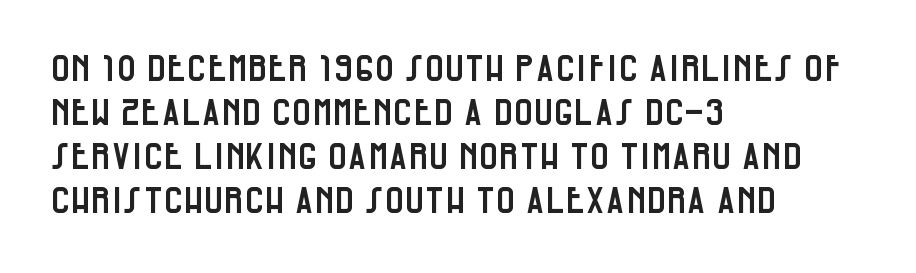
Q: Is the text italic (slanted)? A: No, it is upright.
Q: Is the typeface a serif or a sans-serif typeface? A: Sans-serif.
Q: Is the text underlined? A: No.
Q: How is the paragraph aligned? A: Left-aligned.
Q: Is the spacing between letters normal or unusually wide? A: Normal.
Q: Width (condensed, normal, or wide)? A: Condensed.
Q: Stroke contrast? A: Low.
Q: x-height? A: Large.
Q: Monospaced? A: No.
